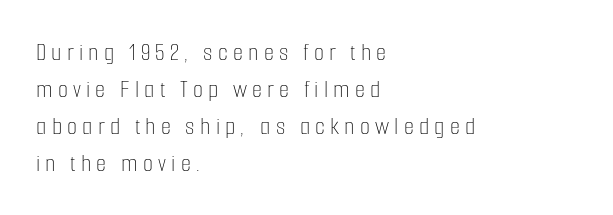
The image shows 26 px text type, upright; set left-aligned, normal line spacing (1.42x), unusually wide letter spacing (+0.2 em), not underlined.
